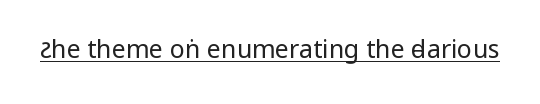
The letterforms sit at book weight or below. Posture: upright roman. Here the glyphs are tracked normally, forming tight word shapes. The words here are underlined.
